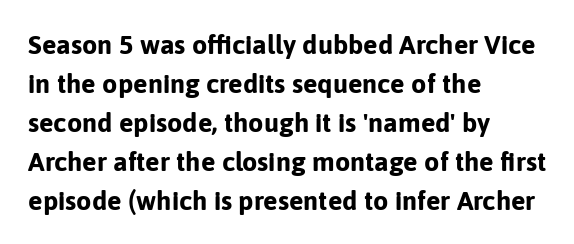
The image shows 27 px bold type, upright; set left-aligned, normal line spacing (1.44x), normal letter spacing, not underlined.
